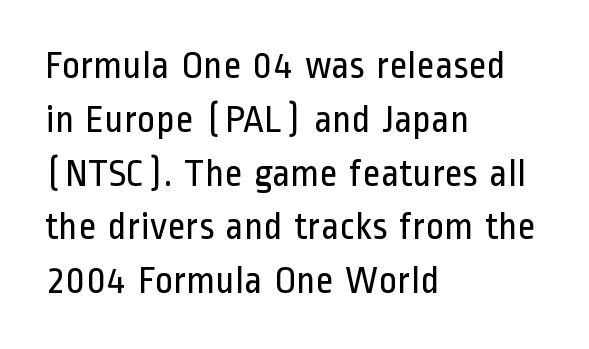
The image shows 39 px regular-weight, condensed sans-serif type, upright; set left-aligned, normal line spacing (1.38x), normal letter spacing, not underlined; low stroke contrast and a medium x-height.
